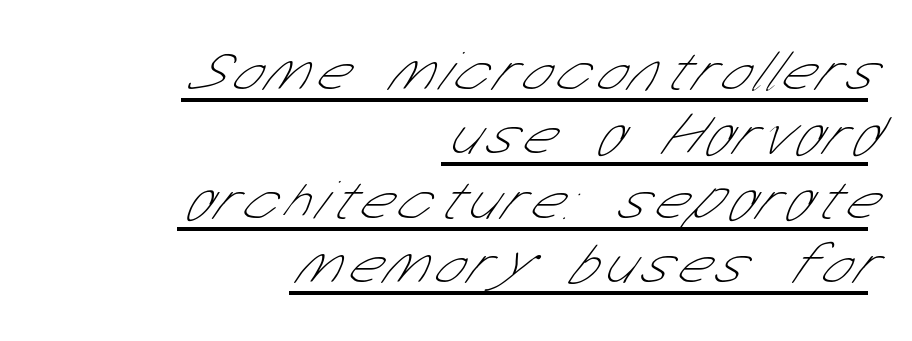
Very little white space separates one row of letters from the next. Unlike a traditional serif, this face leaves its strokes unadorned. Each letter keeps its own natural width here, so spacing adapts to shape. The string is rendered with underlining switched on. These lines are set flush right with a ragged left edge.
